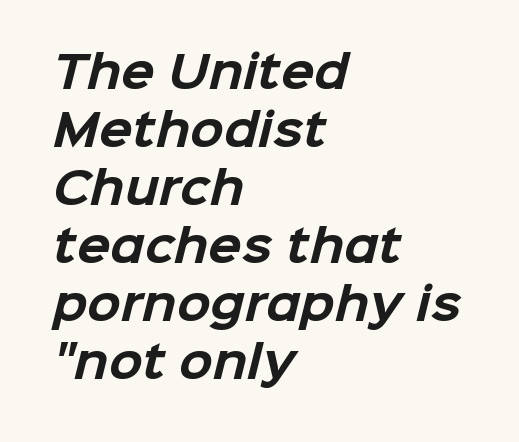
{"serif": "no", "bold": "yes", "weight": "bold", "width": "normal", "stroke_contrast": "low", "x_height": "medium", "monospaced": "no", "underline": "no", "align": "left", "line_spacing": "normal", "line_spacing_ratio": 1.32, "letter_spacing": "normal", "letter_spacing_em": 0.0, "glyph_px": 44}
